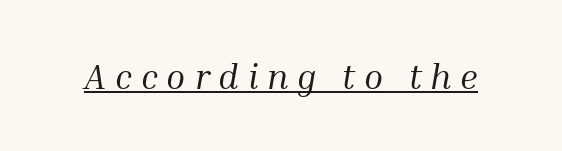
The typeface chosen for these lines features serifs. The characters are drawn with everyday or finer stroke widths. The passage shown is typed in a proportional face where columns would drift. Caption: lettering with a line underneath. The face used here has a pronounced slope to its letters. The type is letterspaced generously, with wide tracking.
